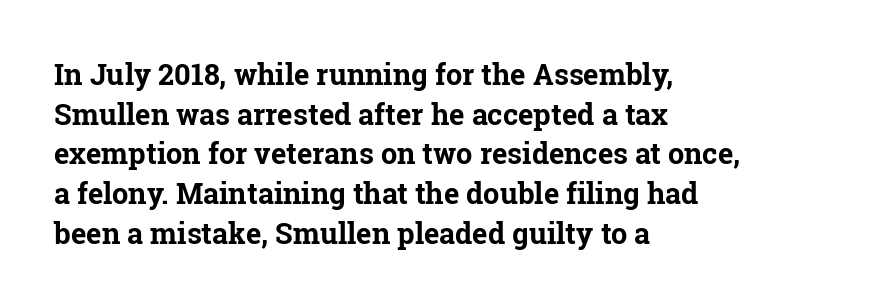
The image shows 29 px bold serif type, upright; set left-aligned, normal line spacing (1.37x), normal letter spacing, not underlined; low stroke contrast and a medium x-height.
